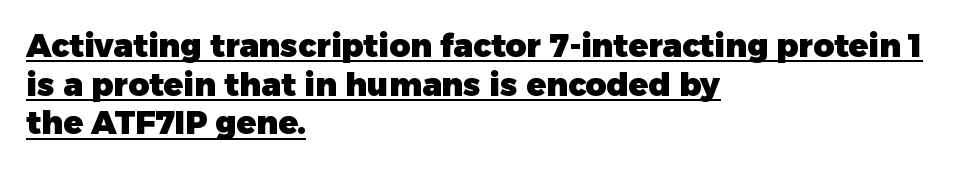
Q: Is the text bold? A: Yes.
Q: Is the text italic (slanted)? A: No, it is upright.
Q: Is the typeface a serif or a sans-serif typeface? A: Sans-serif.
Q: Is the text underlined? A: Yes.
Q: How is the paragraph aligned? A: Left-aligned.
Q: Is the spacing between letters normal or unusually wide? A: Normal.
Q: Width (condensed, normal, or wide)? A: Normal.
Q: Stroke contrast? A: Low.
Q: x-height? A: Medium.
Q: Monospaced? A: No.
